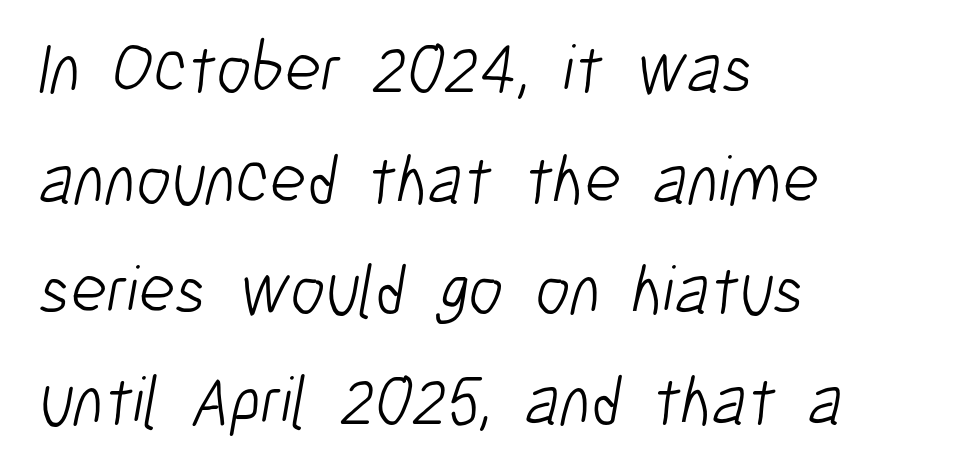
Q: Is the text bold? A: No.
Q: Is the typeface a serif or a sans-serif typeface? A: Sans-serif.
Q: Is the text underlined? A: No.
Q: How is the paragraph aligned? A: Left-aligned.
Q: Is the spacing between letters normal or unusually wide? A: Normal.
Q: Is the spacing between lines tight, normal or loose? A: Normal.
Q: Width (condensed, normal, or wide)? A: Condensed.
Q: Stroke contrast? A: Low.
Q: x-height? A: Medium.
Q: Monospaced? A: No.
